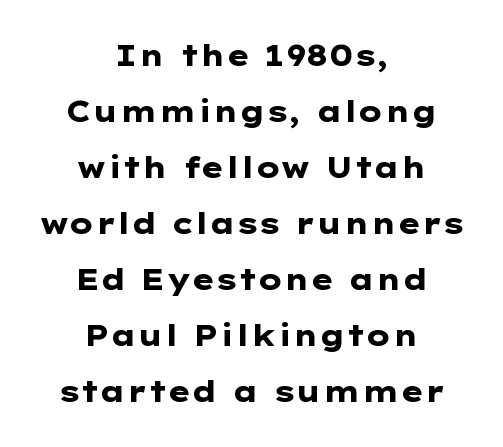
Font category for this specimen: sans-serif. Does the weight exceed regular? Yes, all the way to bold. The leading is generous, giving the passage an open texture. Designer's note — italics off, roman on.
